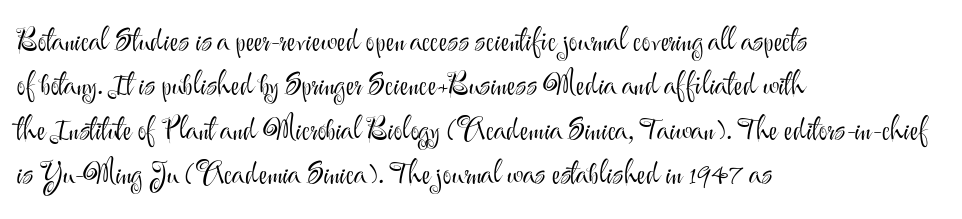
{"serif": "no", "bold": "no", "weight": "light", "width": "normal", "stroke_contrast": "medium", "x_height": "small", "monospaced": "no", "underline": "no", "align": "left", "line_spacing": "normal", "line_spacing_ratio": 1.48, "letter_spacing": "normal", "letter_spacing_em": 0.0, "glyph_px": 30}
